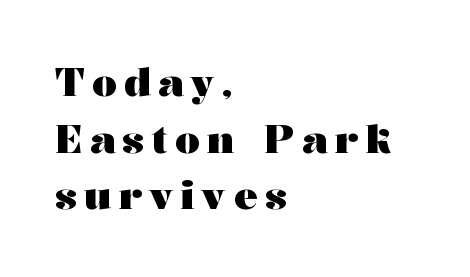
Teacher's note: observe the even left margin — that is flush-left alignment. Has an underline been added? It has not. The letters advance in unequal steps, a hallmark of proportional type. How would I describe the line gaps? Plain and ordinary. The font family rendered here belongs to the serif group. When letters stand straight like this, we call the style roman or upright.
